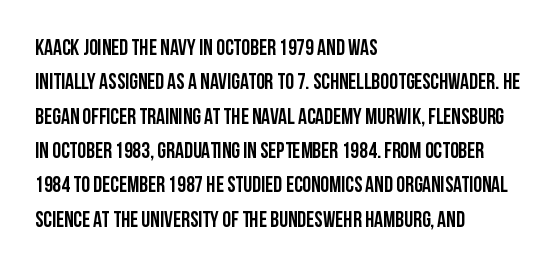
{"italic": "no", "underline": "no", "align": "left", "line_spacing": "normal", "line_spacing_ratio": 1.56, "letter_spacing": "normal", "letter_spacing_em": 0.0, "glyph_px": 22}
